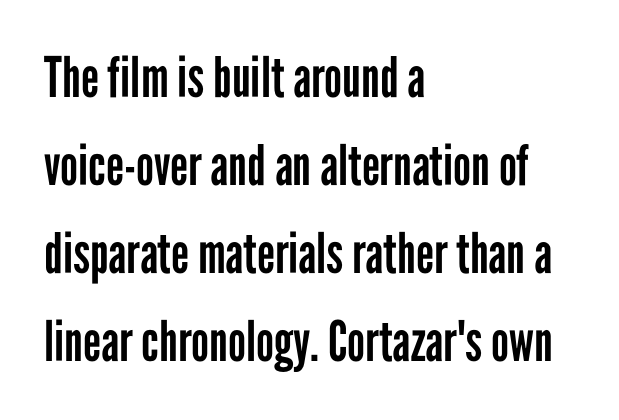
In CSS terms this would be text-align: left. The passage shown is typed in a proportional face where columns would drift. The rendering uses a moderate line-height, typical for paragraphs. Underlining? Definitely not there.
